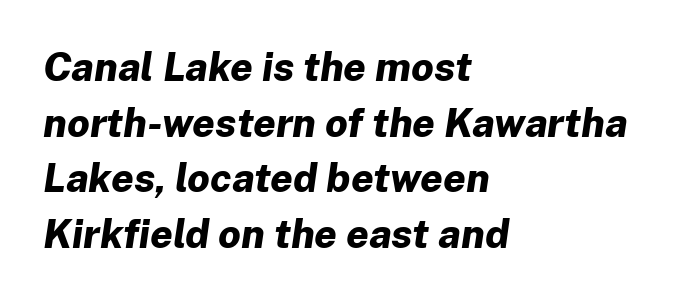
{"italic": "yes", "lean": "right", "slant_degrees": 8, "bold": "yes", "weight": "bold", "width": "normal", "stroke_contrast": "low", "x_height": "medium", "monospaced": "no", "underline": "no", "align": "left", "line_spacing": "normal", "line_spacing_ratio": 1.39, "letter_spacing": "normal", "letter_spacing_em": 0.0, "glyph_px": 40}
